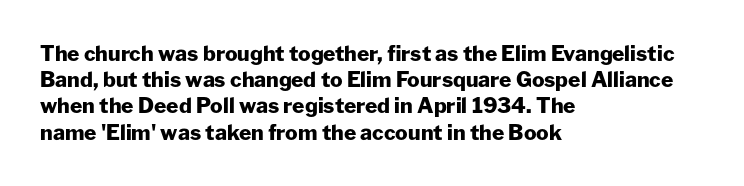
{"italic": "no", "bold": "yes", "underline": "no", "align": "left", "line_spacing": "normal", "line_spacing_ratio": 1.25, "letter_spacing": "normal", "letter_spacing_em": 0.0, "glyph_px": 21}
